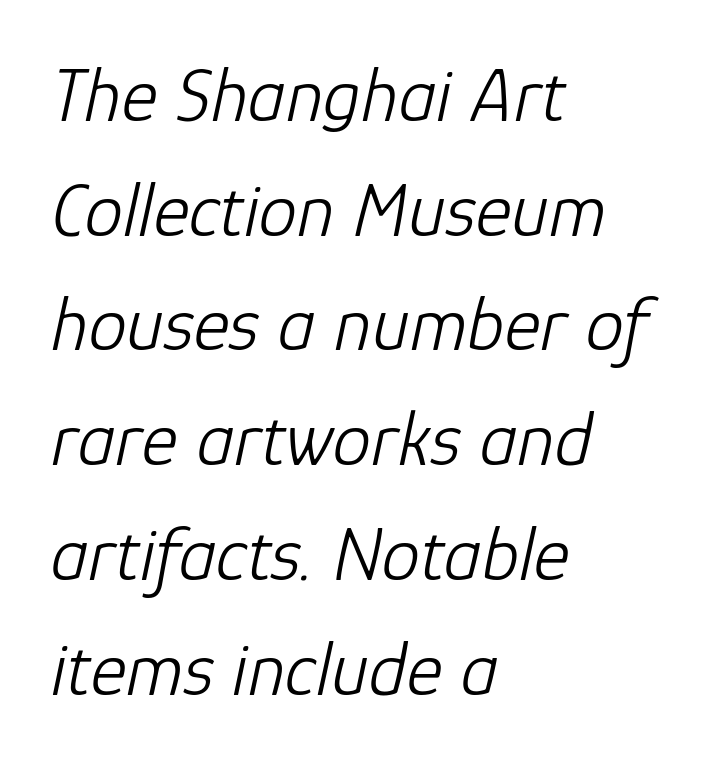
Q: Is the text bold? A: No.
Q: Is the text italic (slanted)? A: Yes, it leans right by about 12 degrees.
Q: Is the text underlined? A: No.
Q: How is the paragraph aligned? A: Left-aligned.
Q: Is the spacing between letters normal or unusually wide? A: Normal.
Q: Is the spacing between lines tight, normal or loose? A: Normal.
Q: Width (condensed, normal, or wide)? A: Normal.
Q: Stroke contrast? A: Low.
Q: x-height? A: Medium.
Q: Monospaced? A: No.
